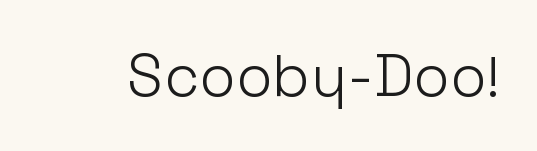
The image shows 59 px light sans-serif type, upright; set normal letter spacing, not underlined; low stroke contrast and a medium x-height.
